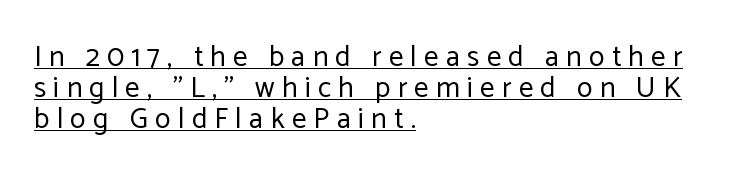
In terms of letterform style, serifs are entirely absent. This sample carries an underscore along the baseline area. Is the letter spacing exaggerated? Yes — the characters are pushed far apart. The rendering anchors every line to the left-hand side.
